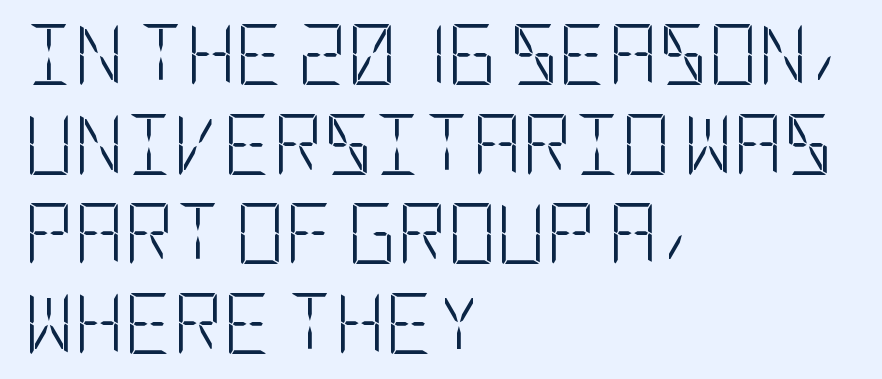
The image shows 61 px light, condensed sans-serif type, upright; set left-aligned, normal line spacing (1.47x), normal letter spacing, not underlined; low stroke contrast and a large x-height.
